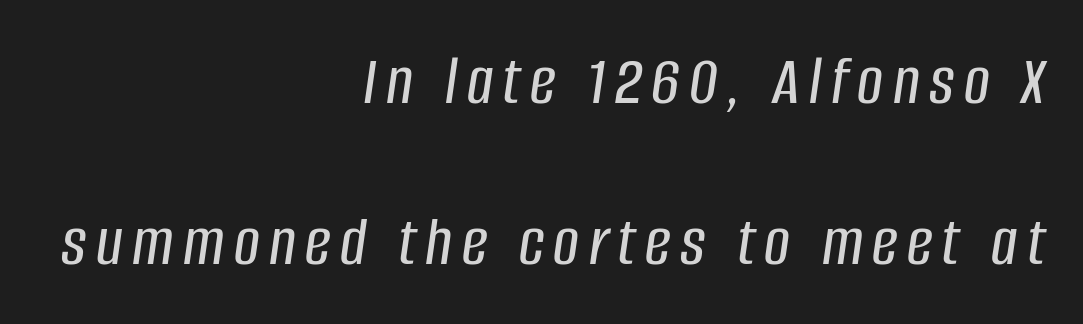
{"italic": "yes", "lean": "right", "slant_degrees": 8, "width": "condensed", "stroke_contrast": "low", "x_height": "large", "monospaced": "no", "underline": "no", "align": "right", "line_spacing": "loose", "line_spacing_ratio": 2.23, "glyph_px": 72}
